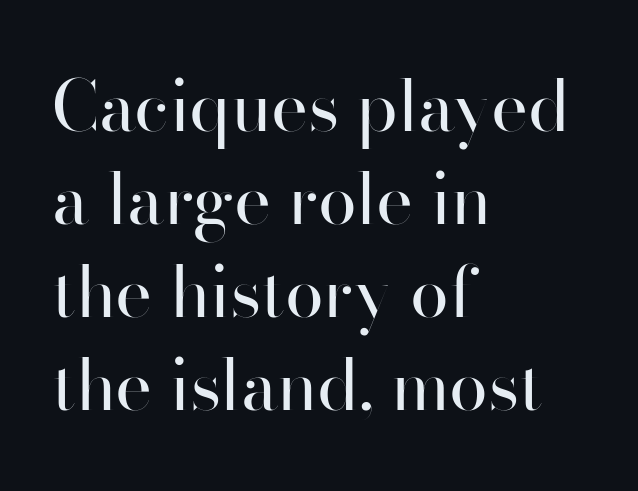
{"serif": "no", "italic": "no", "bold": "no", "weight": "regular", "width": "normal", "stroke_contrast": "high", "x_height": "small", "monospaced": "no", "underline": "no", "align": "left", "line_spacing": "normal", "line_spacing_ratio": 1.33, "letter_spacing": "normal", "letter_spacing_em": 0.0, "glyph_px": 70}
